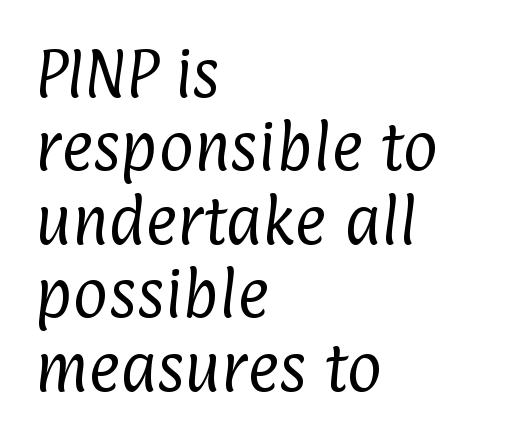
Lines of text with bare space underneath. All the whitespace from short lines collects on the right. Spacing verdict: proportional, widths tailored to each character. Weight: not bold — regular or lighter. Is there much room between lines? A standard amount, neither cramped nor airy.
